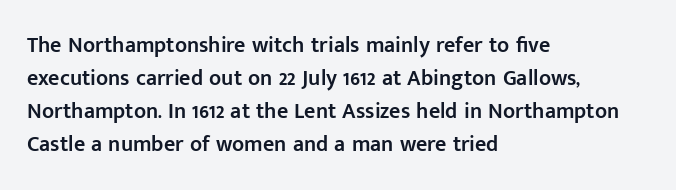
{"italic": "no", "bold": "semi", "underline": "no", "align": "left", "line_spacing": "normal", "line_spacing_ratio": 1.5, "letter_spacing": "normal", "letter_spacing_em": 0.0, "glyph_px": 22}
